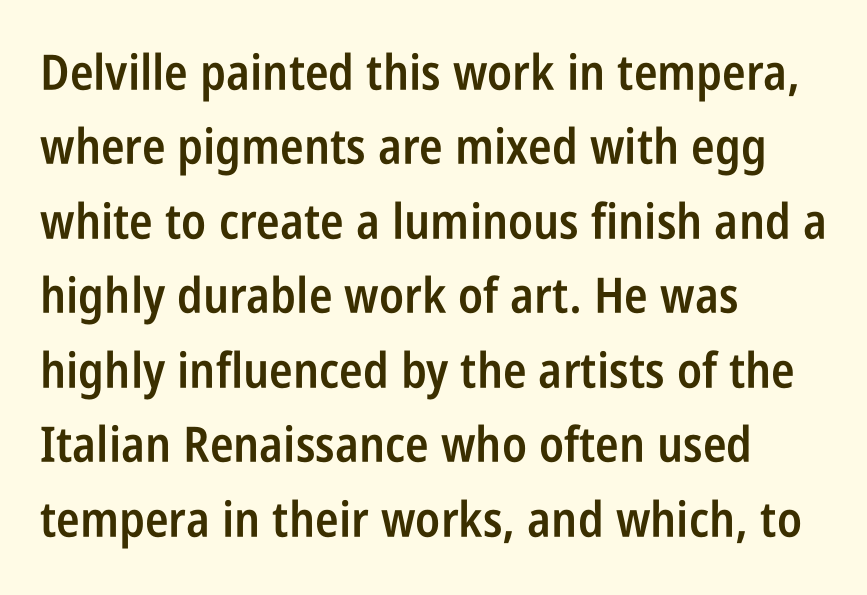
Q: Is the text bold? A: Semi-bold.
Q: Is the text italic (slanted)? A: No, it is upright.
Q: Is the typeface a serif or a sans-serif typeface? A: Sans-serif.
Q: Is the text underlined? A: No.
Q: How is the paragraph aligned? A: Left-aligned.
Q: Is the spacing between letters normal or unusually wide? A: Normal.
Q: Is the spacing between lines tight, normal or loose? A: Normal.
Q: Width (condensed, normal, or wide)? A: Condensed.
Q: Stroke contrast? A: Low.
Q: x-height? A: Large.
Q: Monospaced? A: No.
